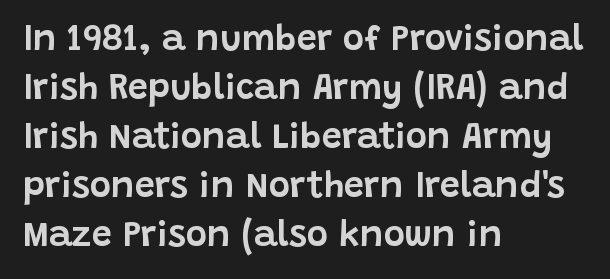
{"serif": "no", "italic": "no", "width": "normal", "stroke_contrast": "low", "x_height": "large", "monospaced": "no", "underline": "no", "align": "left", "line_spacing": "normal", "line_spacing_ratio": 1.36, "letter_spacing": "normal", "letter_spacing_em": 0.0, "glyph_px": 36}
